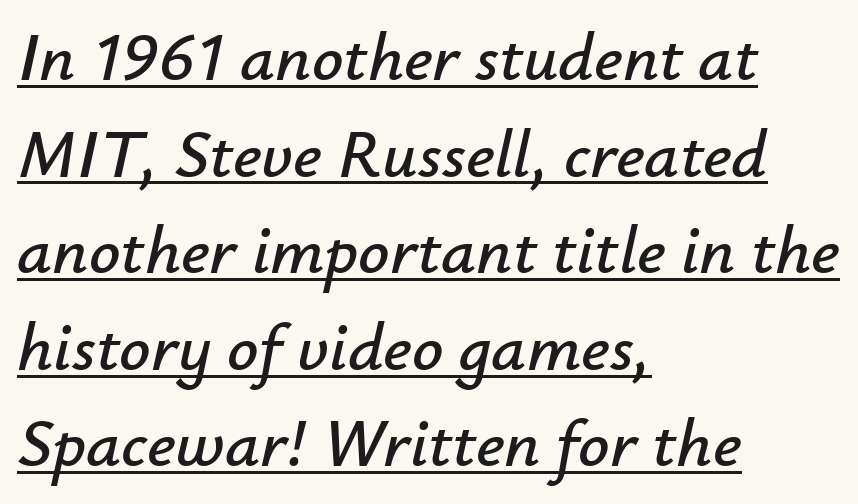
This sample uses plain, unmodified letter spacing. Notice how the stems are inclined rather than vertical — that's the hallmark of italics. Rows of type keep a routine distance in the vertical direction. Spacing verdict: proportional, widths tailored to each character.
